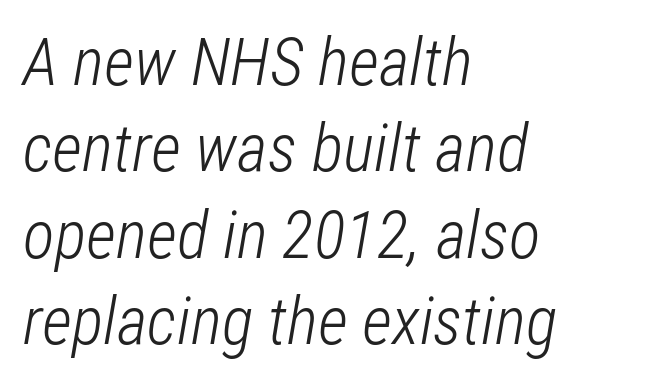
The image shows 66 px light, condensed type, italic (leaning right); set left-aligned, normal line spacing (1.31x), normal letter spacing, not underlined; low stroke contrast and a medium x-height.
